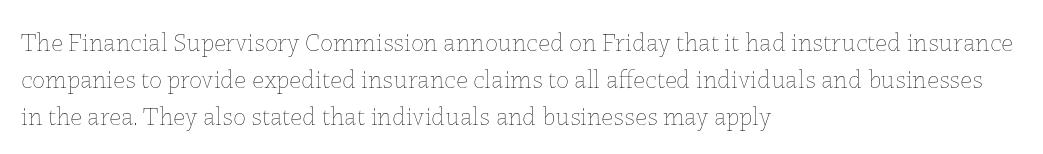
Q: Is the text bold? A: No.
Q: Is the text italic (slanted)? A: No, it is upright.
Q: Is the text underlined? A: No.
Q: How is the paragraph aligned? A: Left-aligned.
Q: Is the spacing between letters normal or unusually wide? A: Normal.
Q: Is the spacing between lines tight, normal or loose? A: Normal.
